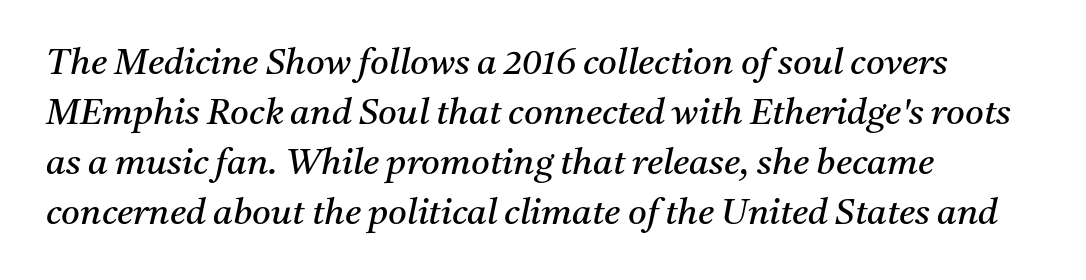
{"serif": "yes", "italic": "yes", "lean": "right", "slant_degrees": 11, "bold": "no", "weight": "regular", "width": "normal", "stroke_contrast": "medium", "x_height": "medium", "monospaced": "no", "underline": "no", "align": "left", "line_spacing": "normal", "line_spacing_ratio": 1.39, "letter_spacing": "normal", "letter_spacing_em": 0.0, "glyph_px": 36}
